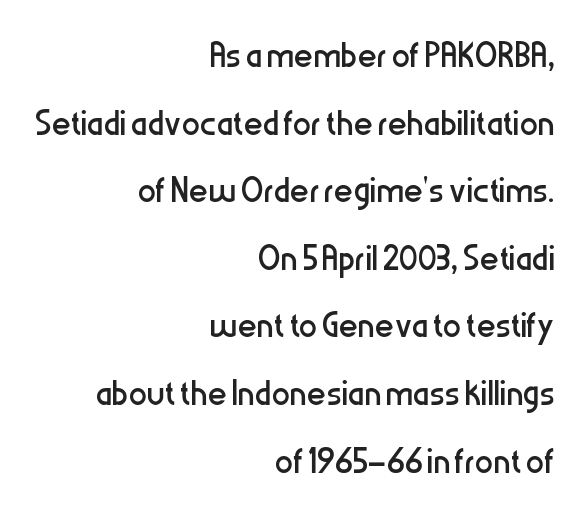
The rendering anchors every line to the right-hand side. The face used here is rendered with its standard letterfit. Line spacing here is normal. Posture: straight, roman, zero tilt. Unmarked baselines from the first word to the last.
